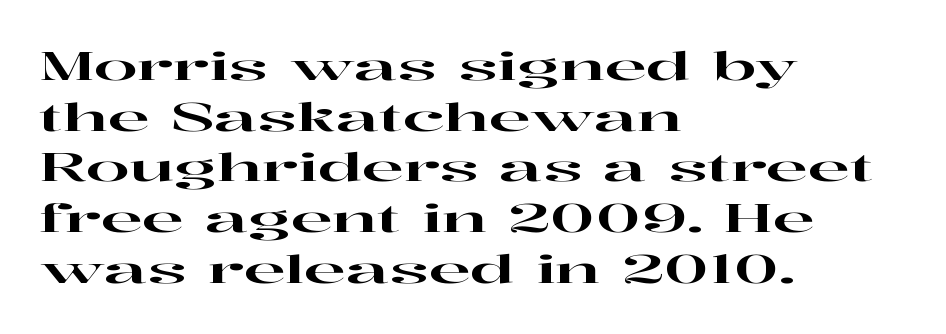
{"serif": "yes", "italic": "no", "width": "wide", "stroke_contrast": "high", "x_height": "medium", "monospaced": "no", "underline": "no", "align": "left", "line_spacing": "normal", "line_spacing_ratio": 1.3, "letter_spacing": "normal", "letter_spacing_em": 0.0, "glyph_px": 39}
